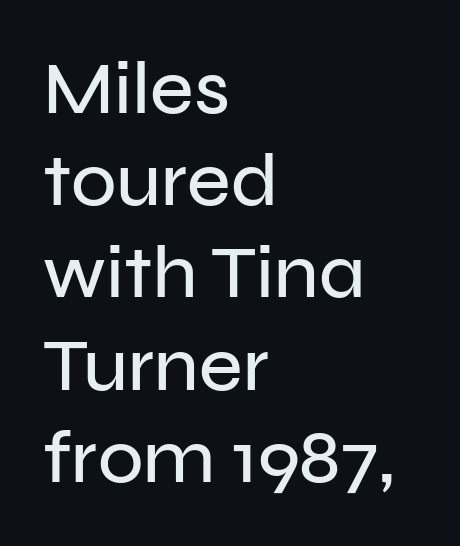
Think of a printed novel: that variable character pitch is what you see here. Unmarked baselines from the first word to the last. Serifs: no, the terminals of the letterforms are clean. Visually the block forms a straight wall on the left and a jagged coastline on the right. How are the letters spaced? Ordinarily, with no added tracking.
